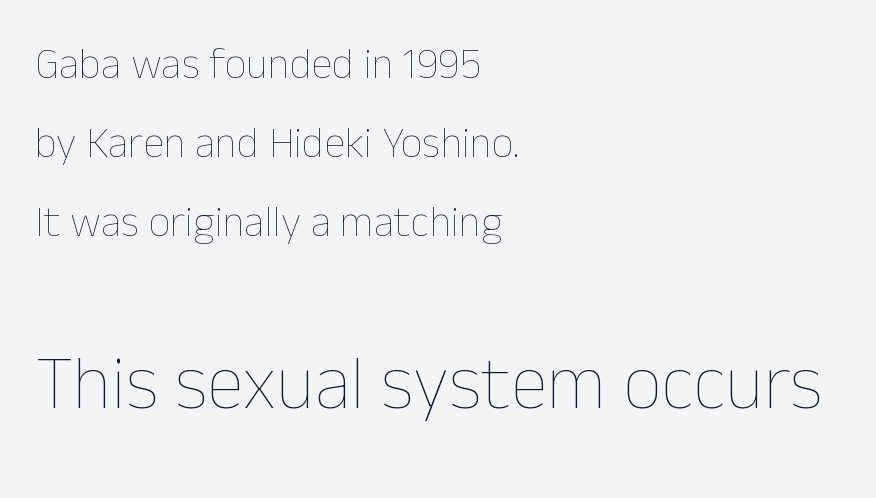
{"italic": "no", "bold": "no", "weight": "thin", "width": "normal", "stroke_contrast": "low", "x_height": "medium", "monospaced": "no", "underline": "no", "align": "left", "line_spacing_ratio": 1.84, "letter_spacing": "normal", "letter_spacing_em": 0.0, "larger_block": "second", "size_ratio": 1.77, "glyph_px": 76}
